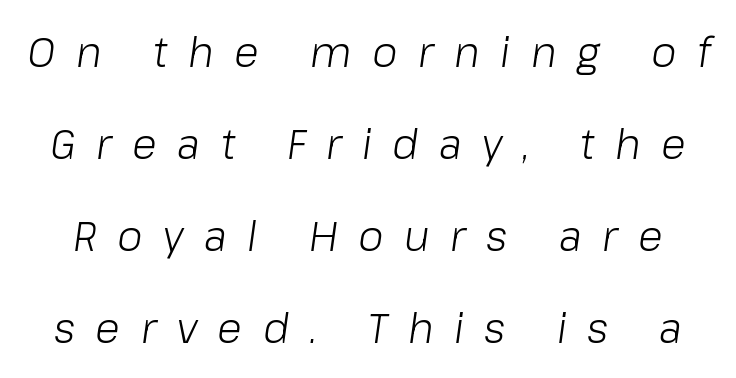
Q: Is the text bold? A: No.
Q: Is the text italic (slanted)? A: Yes, it leans right by about 8 degrees.
Q: Is the text underlined? A: No.
Q: Is the spacing between letters normal or unusually wide? A: Unusually wide.
Q: Is the spacing between lines tight, normal or loose? A: Loose.
Q: Width (condensed, normal, or wide)? A: Normal.
Q: Stroke contrast? A: Low.
Q: x-height? A: Medium.
Q: Monospaced? A: No.
